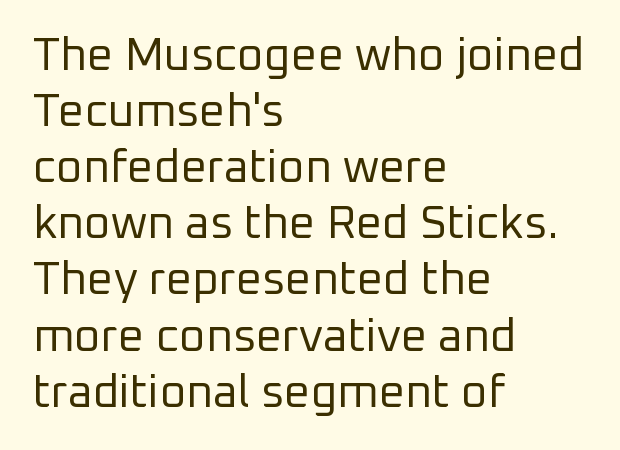
In terms of posture, this sample is upright. The font is comparable to plain body text, perhaps lighter. Nothing sits at the stroke ends, so this counts as sans-serif. Does the copy run flush right? No — it runs flush left.
